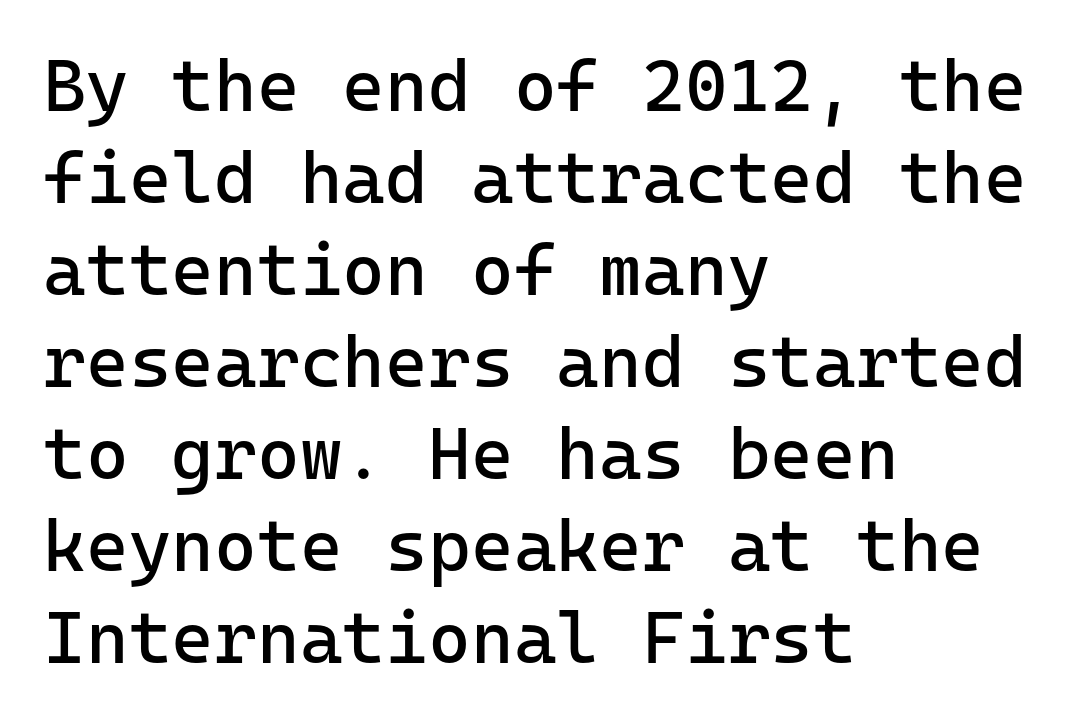
Fixed-width glyphs throughout — classic coding-font behaviour. Students, note that the glyphs here touch the page at normal intervals. This rendering employs a face without finishing strokes, i.e., a sans-serif. Regular leading.
